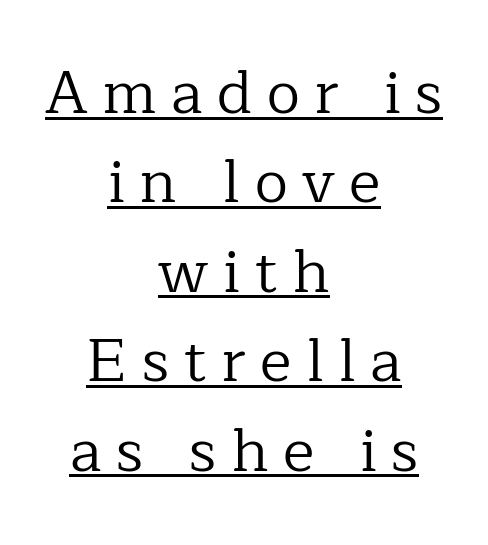
{"serif": "yes", "italic": "no", "bold": "no", "weight": "regular", "width": "normal", "stroke_contrast": "low", "x_height": "medium", "monospaced": "no", "underline": "yes", "align": "center", "line_spacing": "normal", "line_spacing_ratio": 1.49, "letter_spacing": "wide", "letter_spacing_em": 0.24, "glyph_px": 60}
